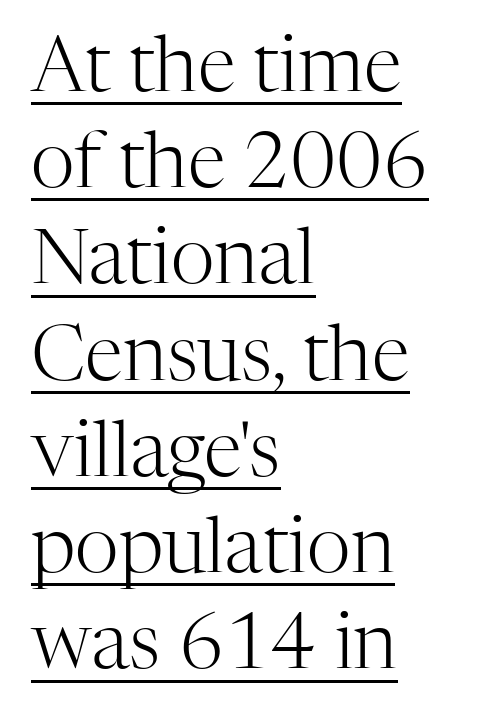
{"serif": "yes", "italic": "no", "bold": "no", "weight": "light", "width": "normal", "stroke_contrast": "high", "x_height": "medium", "monospaced": "no", "underline": "yes", "align": "left", "line_spacing": "normal", "line_spacing_ratio": 1.25, "letter_spacing": "normal", "letter_spacing_em": 0.0, "glyph_px": 77}
